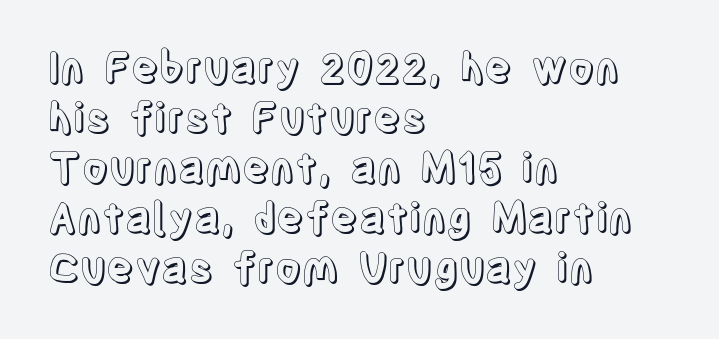
{"italic": "no", "width": "condensed", "x_height": "large", "monospaced": "no", "underline": "no", "align": "left", "line_spacing_ratio": 1.22, "letter_spacing": "normal", "letter_spacing_em": 0.0, "glyph_px": 41}
